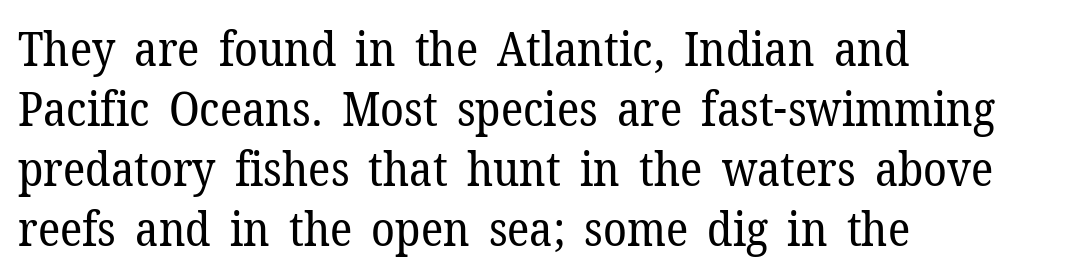
The image shows 48 px regular-weight serif type, upright; set left-aligned, normal line spacing (1.25x), normal letter spacing, not underlined; low stroke contrast and a medium x-height.
